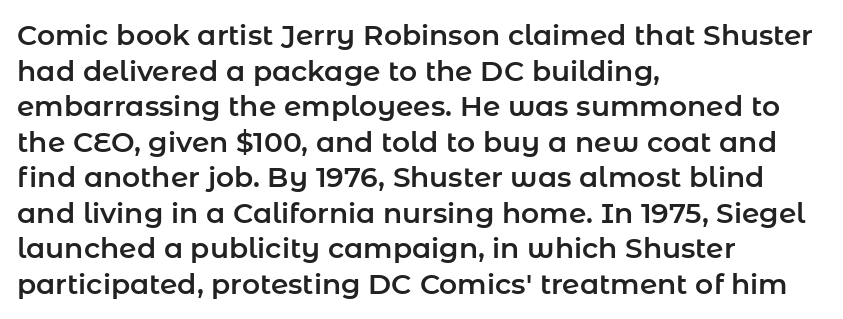
{"serif": "no", "italic": "no", "width": "normal", "stroke_contrast": "low", "x_height": "medium", "monospaced": "no", "underline": "no", "align": "left", "line_spacing": "normal", "line_spacing_ratio": 1.27, "letter_spacing": "normal", "letter_spacing_em": 0.0, "glyph_px": 28}
